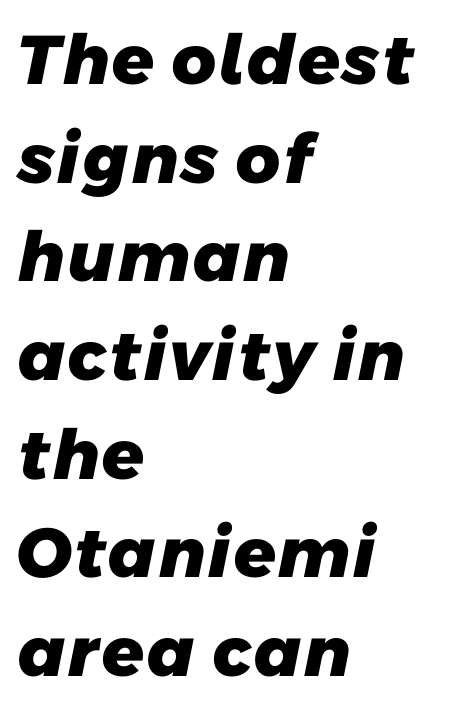
Alignment: flush left. Each letter keeps its own natural width here, so spacing adapts to shape. The tracking reads as untouched default to a designer's eye. The space between consecutive lines is moderate. Summary of weight: heavy, a full bold.
